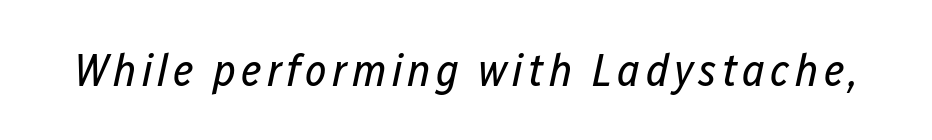
The image shows 46 px regular-weight, condensed type, italic (leaning right); set not underlined; low stroke contrast and a medium x-height.
